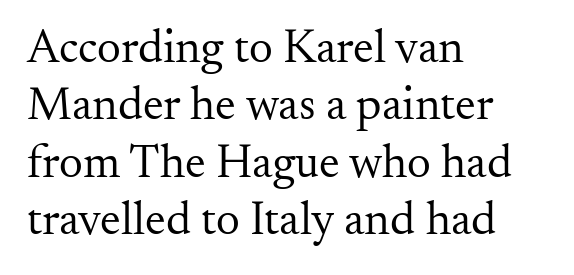
{"serif": "yes", "italic": "no", "bold": "no", "weight": "regular", "width": "normal", "stroke_contrast": "medium", "x_height": "small", "monospaced": "no", "underline": "no", "align": "left", "line_spacing_ratio": 1.22, "letter_spacing": "normal", "letter_spacing_em": 0.0, "glyph_px": 47}
